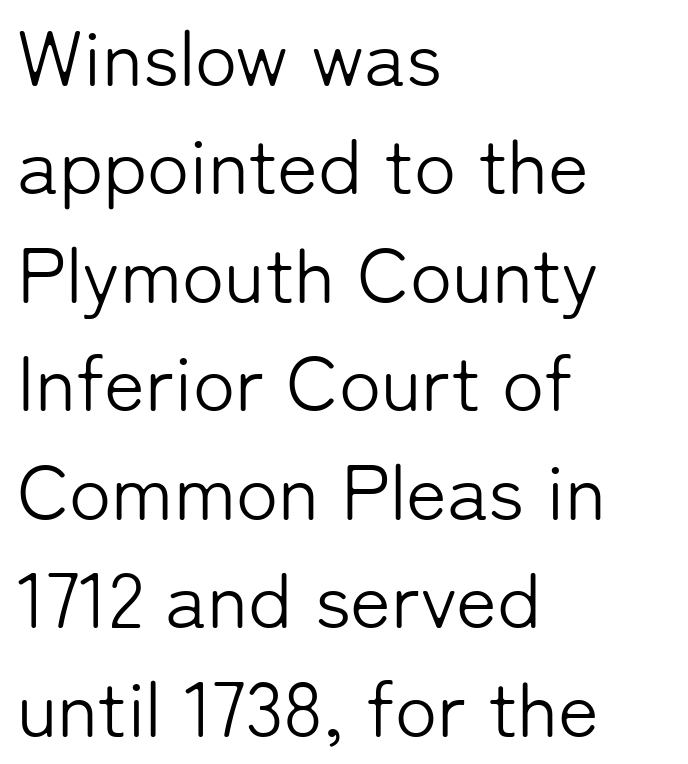
The image shows 78 px light sans-serif type, upright; set left-aligned, normal line spacing (1.39x), normal letter spacing, not underlined; low stroke contrast and a medium x-height.
